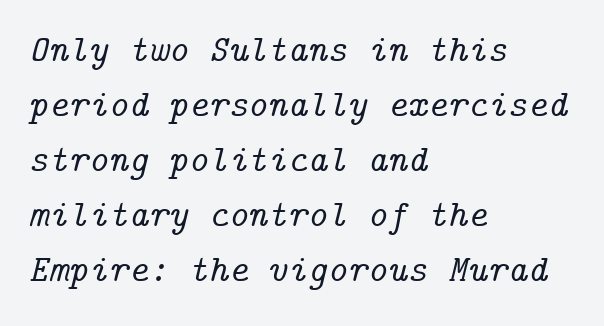
Q: Is the text italic (slanted)? A: Yes, it leans right by about 14 degrees.
Q: Is the typeface a serif or a sans-serif typeface? A: Serif.
Q: Is the text underlined? A: No.
Q: How is the paragraph aligned? A: Left-aligned.
Q: Is the spacing between letters normal or unusually wide? A: Normal.
Q: Is the spacing between lines tight, normal or loose? A: Normal.
Q: Width (condensed, normal, or wide)? A: Normal.
Q: Stroke contrast? A: Low.
Q: x-height? A: Medium.
